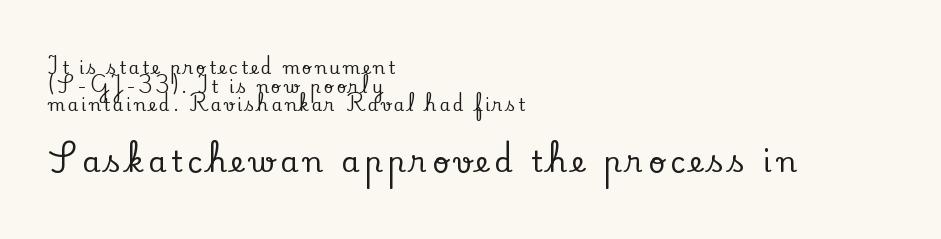
{"serif": "yes", "italic": "no", "width": "normal", "stroke_contrast": "low", "x_height": "small", "monospaced": "no", "underline": "no", "align": "left", "line_spacing": "tight", "line_spacing_ratio": 1.1, "larger_block": "second", "size_ratio": 1.71, "glyph_px": 29}
